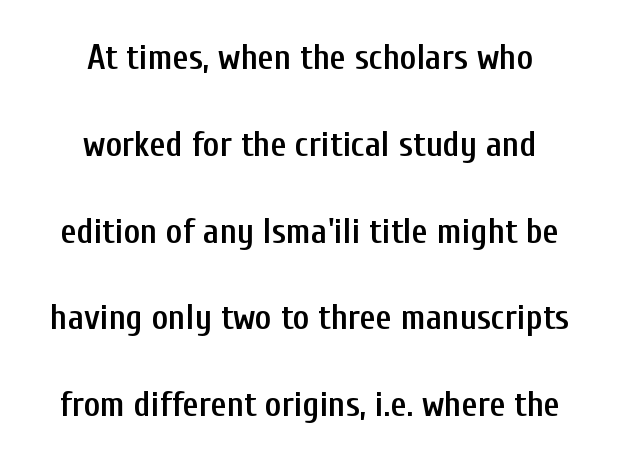
{"serif": "no", "italic": "no", "bold": "semi", "weight": "semibold", "width": "condensed", "stroke_contrast": "low", "x_height": "medium", "monospaced": "no", "underline": "no", "align": "center", "line_spacing": "loose", "line_spacing_ratio": 2.48, "letter_spacing": "normal", "letter_spacing_em": 0.0, "glyph_px": 35}
